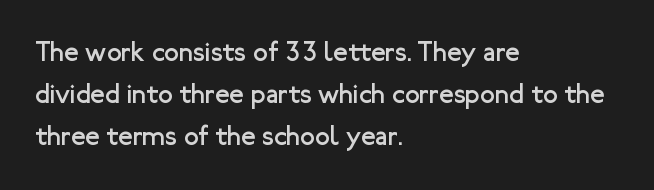
Q: Is the text bold? A: No.
Q: Is the text italic (slanted)? A: No, it is upright.
Q: Is the text underlined? A: No.
Q: How is the paragraph aligned? A: Left-aligned.
Q: Is the spacing between letters normal or unusually wide? A: Normal.
Q: Is the spacing between lines tight, normal or loose? A: Normal.
